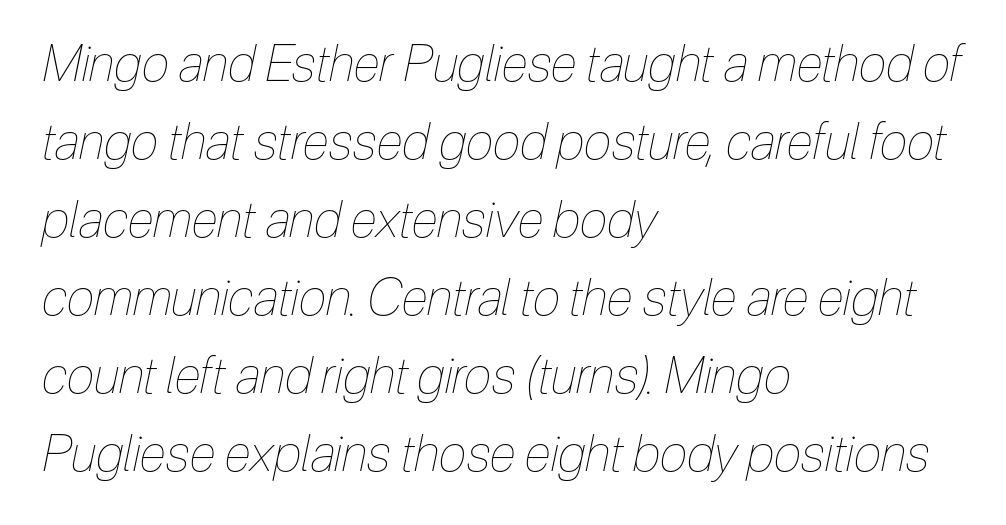
The letters advance in unequal steps, a hallmark of proportional type. The foot of each line stays bare and open. Short and long lines alike share a common starting point at left. Italic: yes, the glyphs are oblique. The block of text has a typical density, with ordinary space between rows. The letters look calm and open, with moderate or lighter stems.
